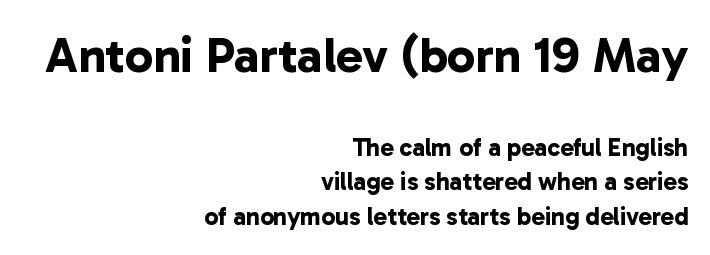
The image shows 50 px bold sans-serif type; set right-aligned, normal line spacing (1.38x), normal letter spacing, not underlined; the first (top) block is 2.0x larger; low stroke contrast and a medium x-height.
